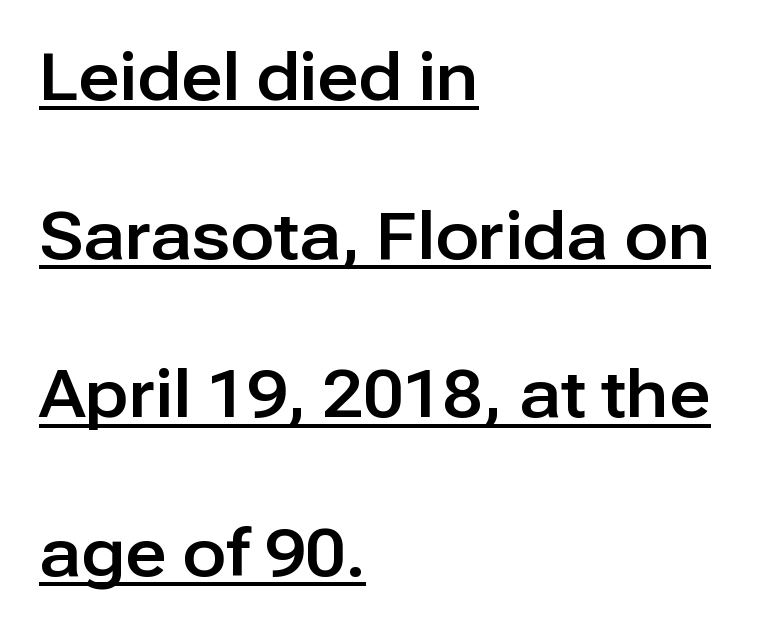
Q: Is the text italic (slanted)? A: No, it is upright.
Q: Is the typeface a serif or a sans-serif typeface? A: Sans-serif.
Q: Is the text underlined? A: Yes.
Q: How is the paragraph aligned? A: Left-aligned.
Q: Is the spacing between letters normal or unusually wide? A: Normal.
Q: Is the spacing between lines tight, normal or loose? A: Loose.
Q: Width (condensed, normal, or wide)? A: Normal.
Q: Stroke contrast? A: Low.
Q: x-height? A: Medium.
Q: Monospaced? A: No.
